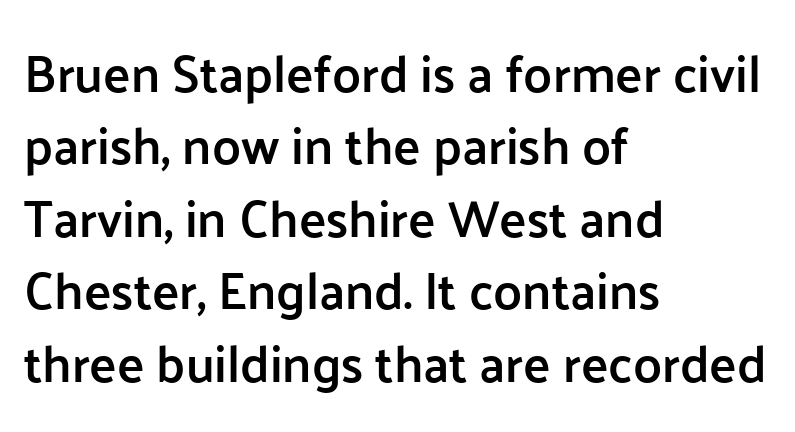
{"serif": "no", "italic": "no", "bold": "semi", "weight": "semibold", "width": "normal", "stroke_contrast": "low", "x_height": "medium", "monospaced": "no", "underline": "no", "align": "left", "line_spacing": "normal", "line_spacing_ratio": 1.42, "letter_spacing": "normal", "letter_spacing_em": 0.0, "glyph_px": 51}
